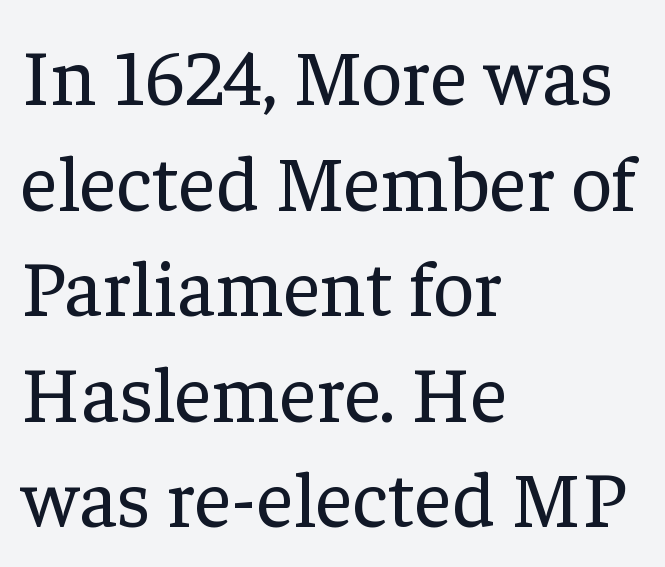
{"serif": "yes", "italic": "no", "bold": "no", "weight": "regular", "width": "normal", "stroke_contrast": "low", "x_height": "medium", "monospaced": "no", "underline": "no", "align": "left", "line_spacing": "normal", "line_spacing_ratio": 1.32, "letter_spacing": "normal", "letter_spacing_em": 0.0, "glyph_px": 80}
